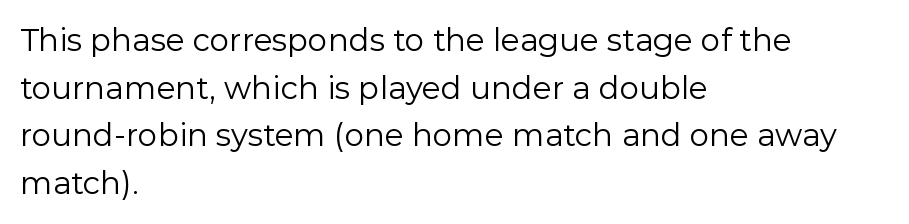
The image shows 31 px regular-weight sans-serif type, upright; set left-aligned, normal line spacing (1.54x), normal letter spacing, not underlined; low stroke contrast and a medium x-height.
